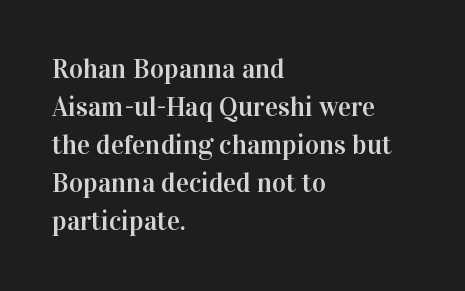
The image shows 27 px text type, upright; set left-aligned, normal line spacing (1.41x), normal letter spacing, not underlined.
